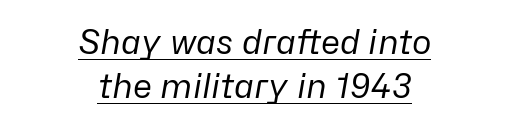
Q: Is the text bold? A: No.
Q: Is the text italic (slanted)? A: Yes, it leans right by about 10 degrees.
Q: Is the text underlined? A: Yes.
Q: How is the paragraph aligned? A: Centered.
Q: Is the spacing between letters normal or unusually wide? A: Normal.
Q: Is the spacing between lines tight, normal or loose? A: Normal.
Q: Width (condensed, normal, or wide)? A: Normal.
Q: Stroke contrast? A: Low.
Q: x-height? A: Medium.
Q: Monospaced? A: No.
